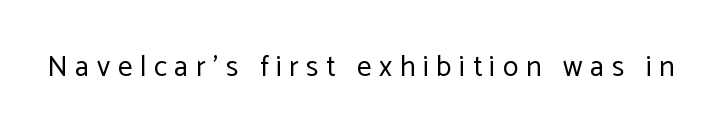
Q: Is the text bold? A: No.
Q: Is the text italic (slanted)? A: No, it is upright.
Q: Is the typeface a serif or a sans-serif typeface? A: Sans-serif.
Q: Is the text underlined? A: No.
Q: Is the spacing between letters normal or unusually wide? A: Unusually wide.
Q: Width (condensed, normal, or wide)? A: Normal.
Q: Stroke contrast? A: Low.
Q: x-height? A: Medium.
Q: Monospaced? A: No.
